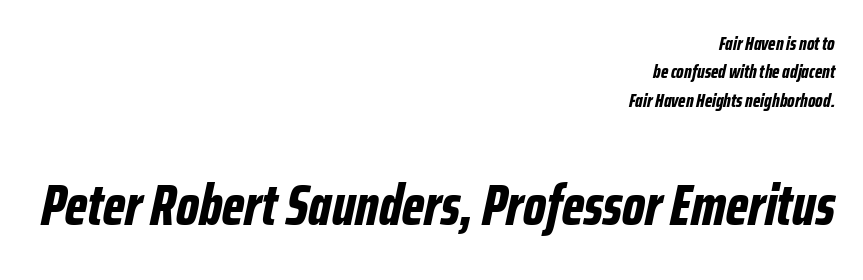
The image shows 58 px bold, condensed type, italic (leaning right); set right-aligned, normal line spacing (1.49x), normal letter spacing, not underlined; the second (bottom) block is 3.05x larger; low stroke contrast and a medium x-height.
